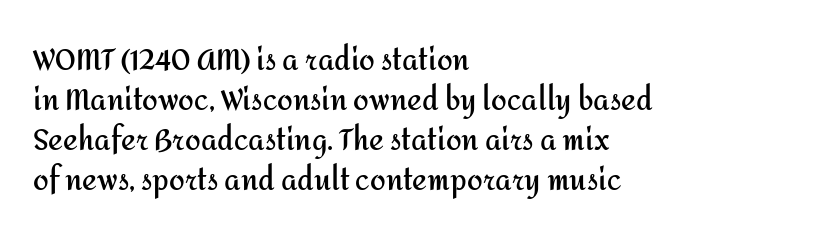
{"serif": "no", "italic": "no", "bold": "yes", "weight": "semibold", "width": "normal", "stroke_contrast": "medium", "x_height": "medium", "monospaced": "no", "underline": "no", "align": "left", "line_spacing": "normal", "line_spacing_ratio": 1.43, "letter_spacing": "normal", "letter_spacing_em": 0.0, "glyph_px": 28}
